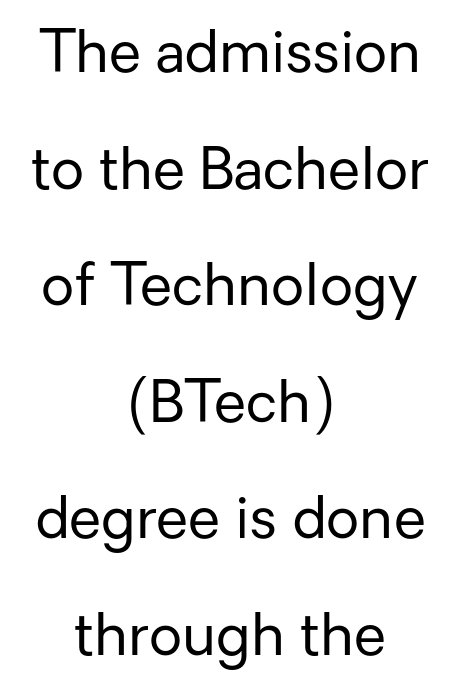
Q: Is the text bold? A: No.
Q: Is the text italic (slanted)? A: No, it is upright.
Q: Is the typeface a serif or a sans-serif typeface? A: Sans-serif.
Q: Is the text underlined? A: No.
Q: How is the paragraph aligned? A: Centered.
Q: Is the spacing between letters normal or unusually wide? A: Normal.
Q: Is the spacing between lines tight, normal or loose? A: Loose.
Q: Width (condensed, normal, or wide)? A: Normal.
Q: Stroke contrast? A: Low.
Q: x-height? A: Medium.
Q: Monospaced? A: No.
